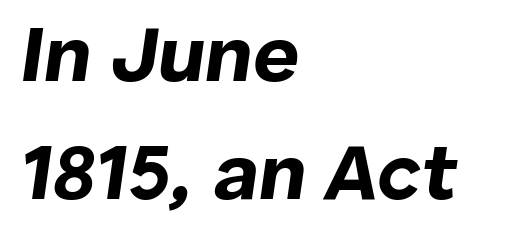
Q: Is the text bold? A: Yes.
Q: Is the text italic (slanted)? A: Yes, it leans right by about 8 degrees.
Q: Is the text underlined? A: No.
Q: How is the paragraph aligned? A: Left-aligned.
Q: Is the spacing between letters normal or unusually wide? A: Normal.
Q: Is the spacing between lines tight, normal or loose? A: Normal.
Q: Width (condensed, normal, or wide)? A: Normal.
Q: Stroke contrast? A: Low.
Q: x-height? A: Medium.
Q: Monospaced? A: No.
